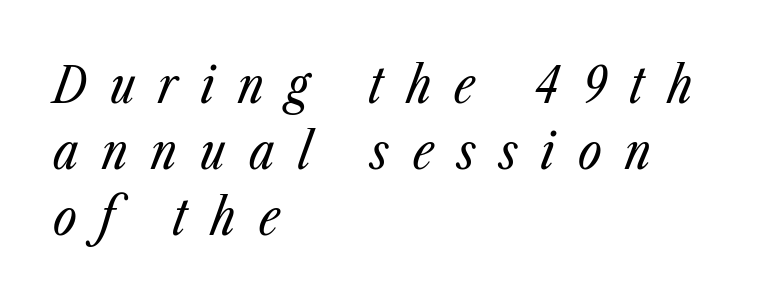
Q: Is the text bold? A: No.
Q: Is the text italic (slanted)? A: Yes, it leans right by about 23 degrees.
Q: Is the text underlined? A: No.
Q: How is the paragraph aligned? A: Left-aligned.
Q: Is the spacing between letters normal or unusually wide? A: Unusually wide.
Q: Is the spacing between lines tight, normal or loose? A: Normal.
Q: Width (condensed, normal, or wide)? A: Condensed.
Q: Stroke contrast? A: Low.
Q: x-height? A: Medium.
Q: Monospaced? A: No.
